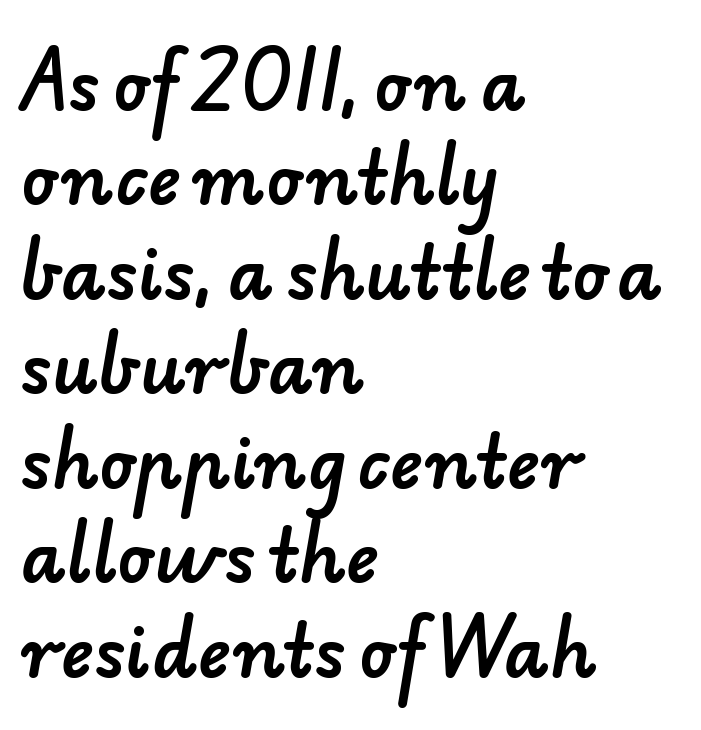
Observe the ordinary spacing: letters are neighbours, not strangers. These lines are set flush left with a ragged right edge. Character widths vary here, with narrow letters taking less room than wide ones. Serifs: no, the terminals of the letterforms are clean.
